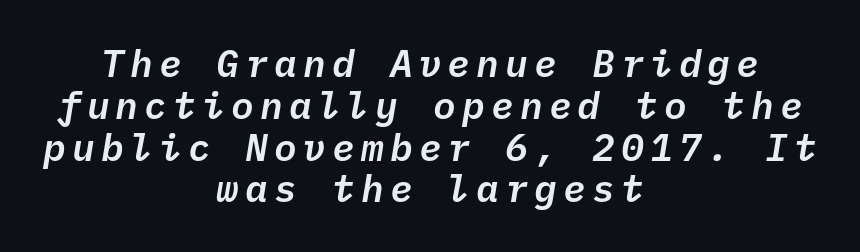
These lines are rendered in a fixed-pitch font. Typeset on center — no edge is straight. The designer dialed line spacing down below the default. Style check: oblique. Beneath every word, the page is bare.
